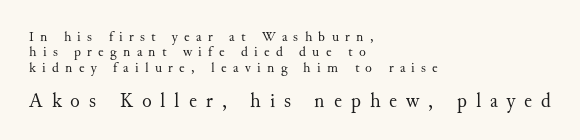
{"italic": "no", "bold": "no", "underline": "no", "align": "left", "line_spacing": "tight", "line_spacing_ratio": 1.09, "letter_spacing": "wide", "letter_spacing_em": 0.45, "larger_block": "second", "size_ratio": 1.43, "glyph_px": 20}
